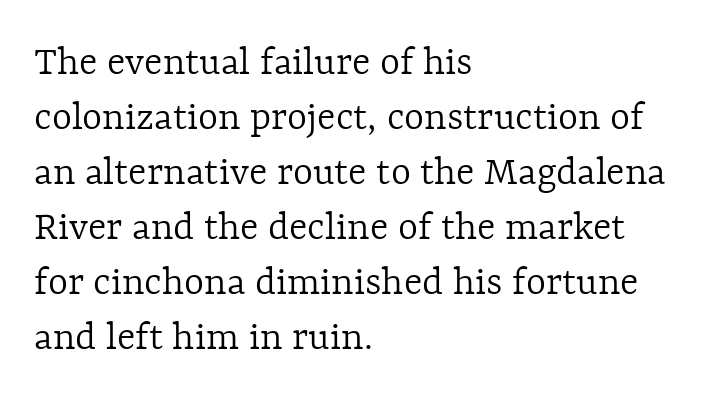
{"italic": "no", "bold": "no", "weight": "light", "width": "normal", "x_height": "medium", "monospaced": "no", "underline": "no", "align": "left", "line_spacing": "normal", "line_spacing_ratio": 1.28, "letter_spacing": "normal", "letter_spacing_em": 0.0, "glyph_px": 43}
